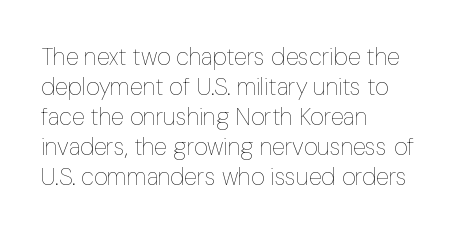
The image shows 24 px text type, upright; set left-aligned, normal line spacing (1.25x), normal letter spacing, not underlined.
